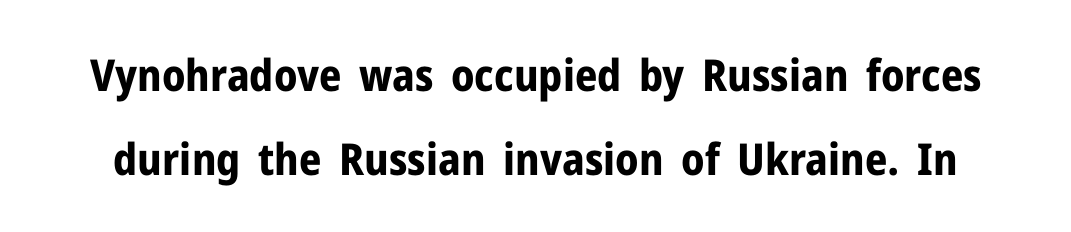
{"serif": "no", "italic": "no", "bold": "yes", "weight": "bold", "width": "normal", "stroke_contrast": "low", "x_height": "medium", "monospaced": "no", "underline": "no", "line_spacing": "loose", "line_spacing_ratio": 1.92, "letter_spacing": "normal", "letter_spacing_em": 0.0, "glyph_px": 44}
